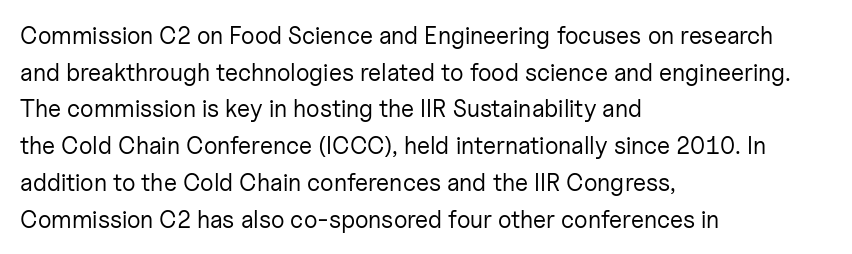
Q: Is the text bold? A: No.
Q: Is the text italic (slanted)? A: No, it is upright.
Q: Is the text underlined? A: No.
Q: How is the paragraph aligned? A: Left-aligned.
Q: Is the spacing between letters normal or unusually wide? A: Normal.
Q: Is the spacing between lines tight, normal or loose? A: Normal.
